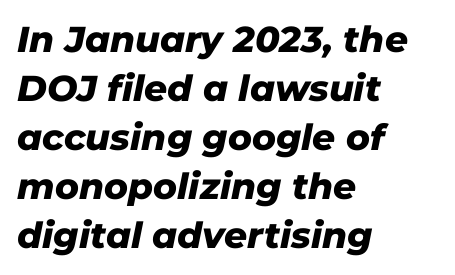
The image shows 36 px heavy type, italic (leaning right); set left-aligned, normal line spacing (1.36x), normal letter spacing, not underlined; low stroke contrast and a medium x-height.
